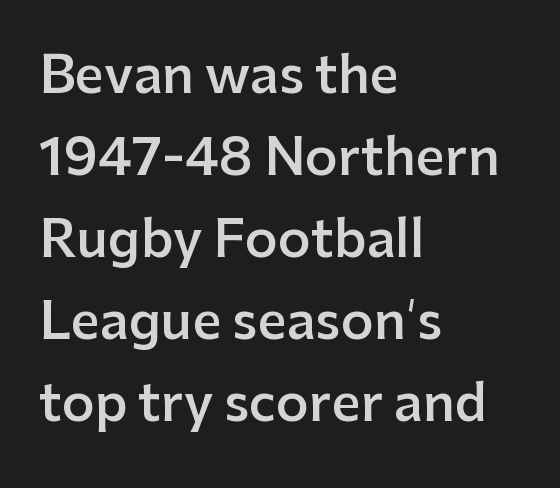
Nobody touched the tracking dial on this one. One glance says typical: line gaps are just what's usual. In CSS terms this would be text-align: left. The letters advance in unequal steps, a hallmark of proportional type. Stroke terminals: plain, sans-serif.
